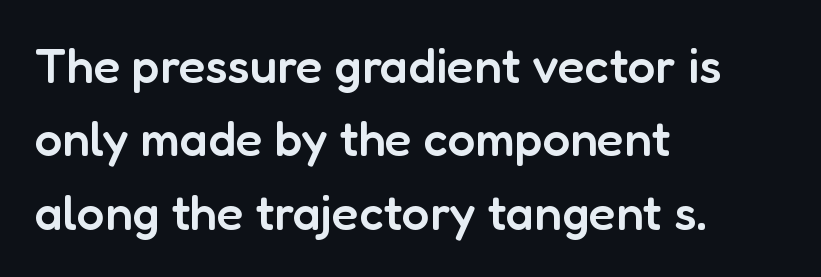
Q: Is the text bold? A: Semi-bold.
Q: Is the text italic (slanted)? A: No, it is upright.
Q: Is the typeface a serif or a sans-serif typeface? A: Sans-serif.
Q: Is the text underlined? A: No.
Q: How is the paragraph aligned? A: Left-aligned.
Q: Is the spacing between letters normal or unusually wide? A: Normal.
Q: Is the spacing between lines tight, normal or loose? A: Normal.
Q: Width (condensed, normal, or wide)? A: Normal.
Q: Stroke contrast? A: Low.
Q: x-height? A: Medium.
Q: Monospaced? A: No.
